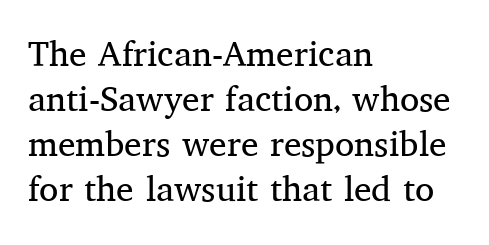
The image shows 35 px regular-weight serif type, upright; set left-aligned, normal line spacing (1.29x), normal letter spacing, not underlined; medium stroke contrast and a medium x-height.
